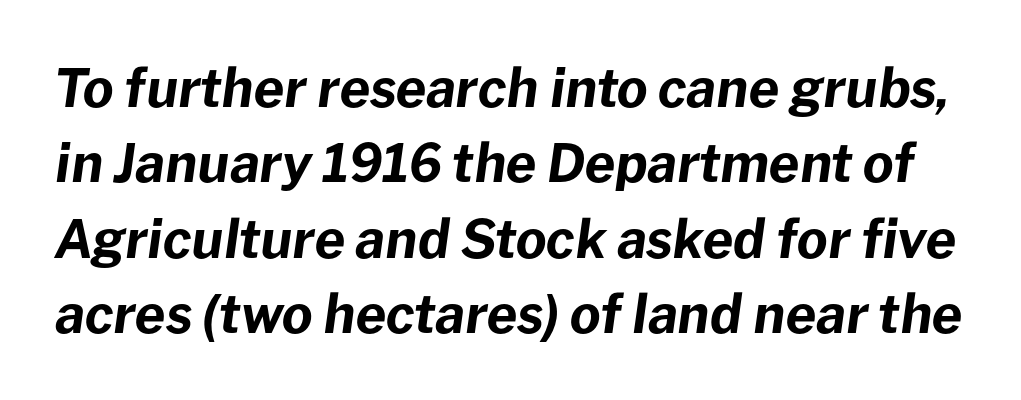
Q: Is the text bold? A: Yes.
Q: Is the text italic (slanted)? A: Yes, it leans right by about 8 degrees.
Q: Is the text underlined? A: No.
Q: Is the spacing between letters normal or unusually wide? A: Normal.
Q: Is the spacing between lines tight, normal or loose? A: Normal.
Q: Width (condensed, normal, or wide)? A: Normal.
Q: Stroke contrast? A: Low.
Q: x-height? A: Medium.
Q: Monospaced? A: No.
